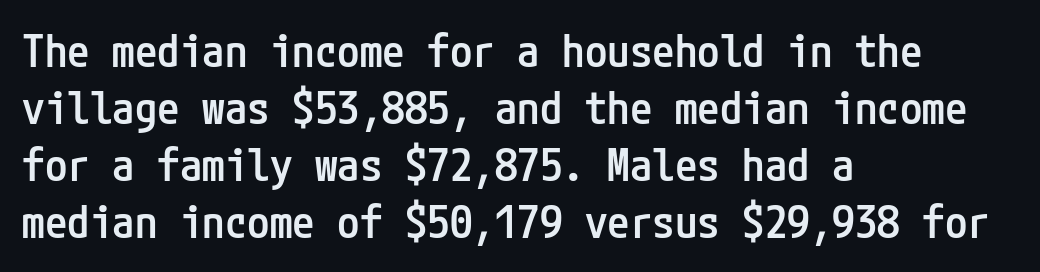
{"serif": "no", "italic": "no", "bold": "semi", "weight": "semibold", "width": "condensed", "stroke_contrast": "low", "x_height": "medium", "underline": "no", "align": "left", "line_spacing": "normal", "line_spacing_ratio": 1.27, "letter_spacing": "normal", "letter_spacing_em": 0.0, "glyph_px": 45}
